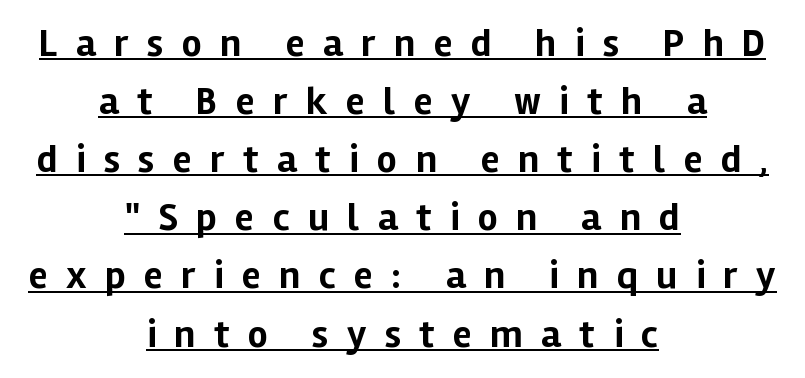
The image shows 39 px bold sans-serif type, upright; set centered, normal line spacing (1.49x), unusually wide letter spacing (+0.47 em), underlined; low stroke contrast and a medium x-height.
